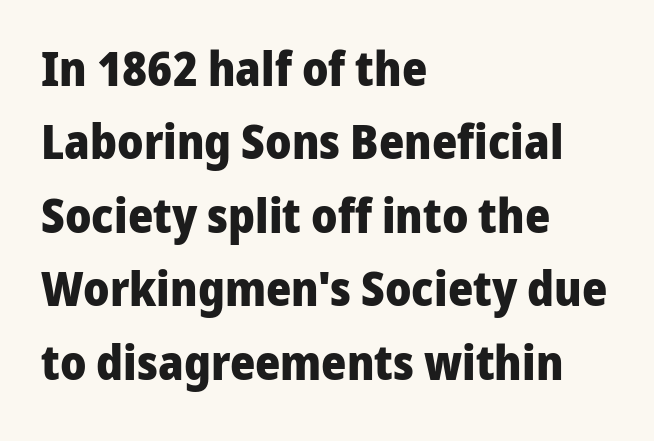
Q: Is the text bold? A: Yes.
Q: Is the text italic (slanted)? A: No, it is upright.
Q: Is the typeface a serif or a sans-serif typeface? A: Sans-serif.
Q: Is the text underlined? A: No.
Q: How is the paragraph aligned? A: Left-aligned.
Q: Is the spacing between letters normal or unusually wide? A: Normal.
Q: Is the spacing between lines tight, normal or loose? A: Normal.
Q: Width (condensed, normal, or wide)? A: Normal.
Q: Stroke contrast? A: Low.
Q: x-height? A: Medium.
Q: Monospaced? A: No.
